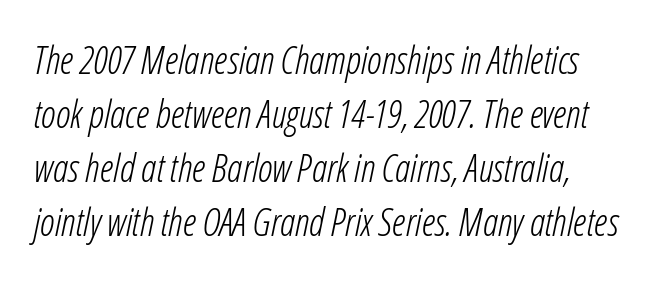
Beneath every word, the page is bare. A typesetter would call this zero additional tracking. Line spacing here is normal. Note the varied advance widths — an 'i' is clearly narrower than an 'm'. No heavy texture on the line: the type isn't bold.
